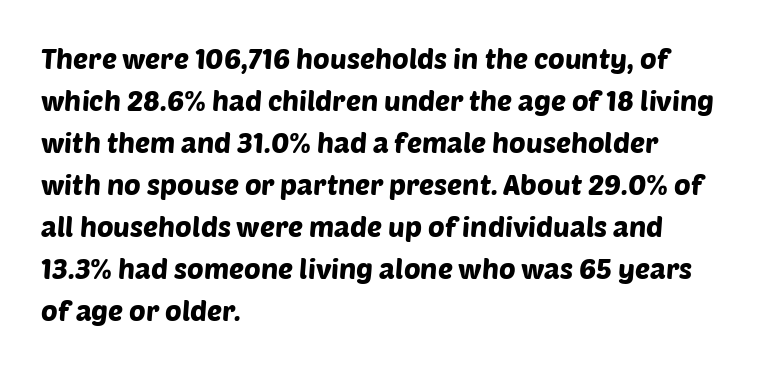
Q: Is the typeface a serif or a sans-serif typeface? A: Sans-serif.
Q: Is the text underlined? A: No.
Q: How is the paragraph aligned? A: Left-aligned.
Q: Is the spacing between letters normal or unusually wide? A: Normal.
Q: Is the spacing between lines tight, normal or loose? A: Normal.
Q: Width (condensed, normal, or wide)? A: Normal.
Q: Stroke contrast? A: Low.
Q: x-height? A: Large.
Q: Monospaced? A: No.
